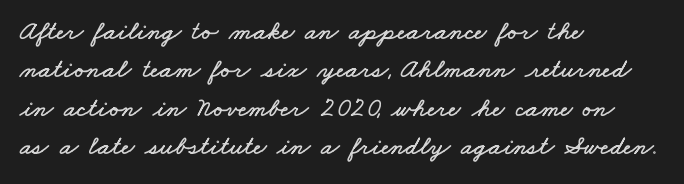
Q: Is the text underlined? A: No.
Q: How is the paragraph aligned? A: Left-aligned.
Q: Is the spacing between letters normal or unusually wide? A: Normal.
Q: Is the spacing between lines tight, normal or loose? A: Normal.
